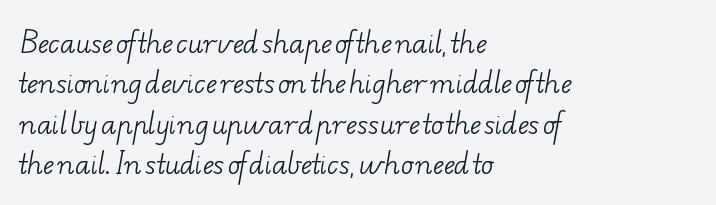
The image shows 26 px text type; set left-aligned, normal line spacing (1.55x), normal letter spacing, not underlined.
